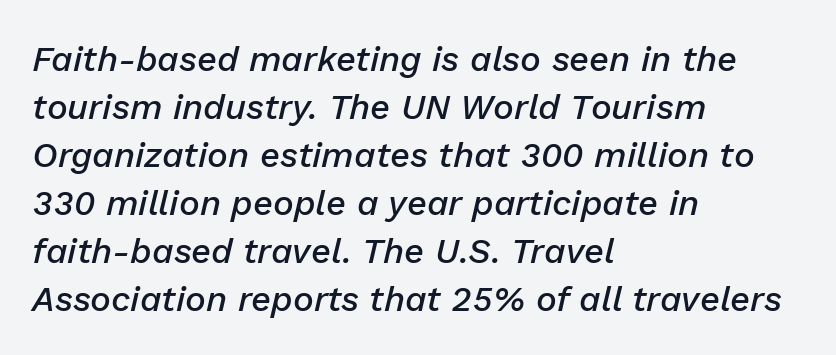
There's an unmistakable incline to the writing here. Has an underline been added? It has not. This sample uses plain, unmodified letter spacing. Alignment: flush left. The face used here is proportionally spaced, like ordinary book or web type.
